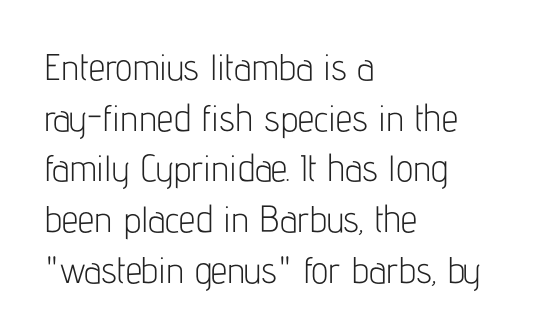
{"serif": "no", "italic": "no", "bold": "no", "weight": "light", "width": "condensed", "stroke_contrast": "low", "x_height": "medium", "monospaced": "no", "underline": "no", "align": "left", "line_spacing": "normal", "line_spacing_ratio": 1.37, "letter_spacing": "normal", "letter_spacing_em": 0.0, "glyph_px": 37}
